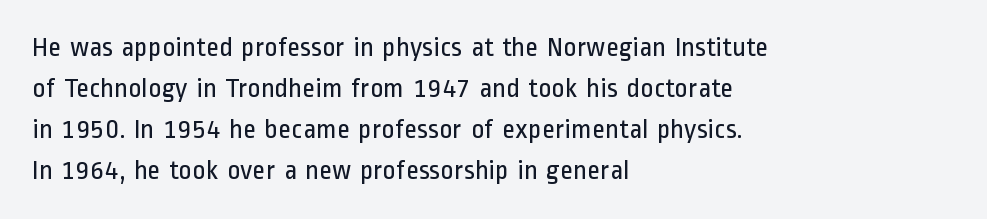
Q: Is the text bold? A: No.
Q: Is the text italic (slanted)? A: No, it is upright.
Q: Is the typeface a serif or a sans-serif typeface? A: Sans-serif.
Q: Is the text underlined? A: No.
Q: How is the paragraph aligned? A: Left-aligned.
Q: Is the spacing between letters normal or unusually wide? A: Normal.
Q: Is the spacing between lines tight, normal or loose? A: Normal.
Q: Width (condensed, normal, or wide)? A: Condensed.
Q: Stroke contrast? A: Low.
Q: x-height? A: Medium.
Q: Monospaced? A: No.
